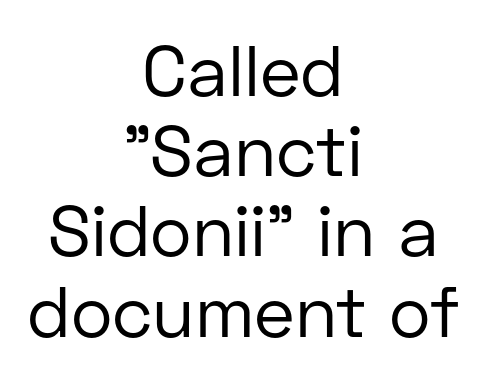
The image shows 71 px regular-weight sans-serif type, upright; set centered, tight line spacing (1.13x), normal letter spacing, not underlined; low stroke contrast and a medium x-height.
